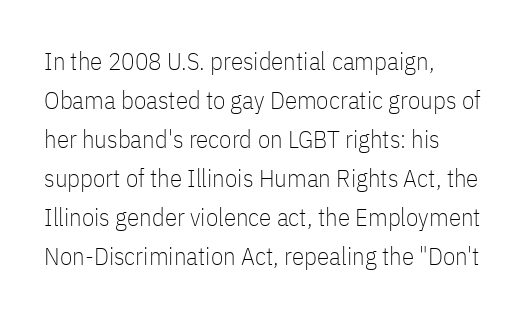
The image shows 25 px text type, upright; set left-aligned, normal line spacing (1.56x), normal letter spacing, not underlined.
